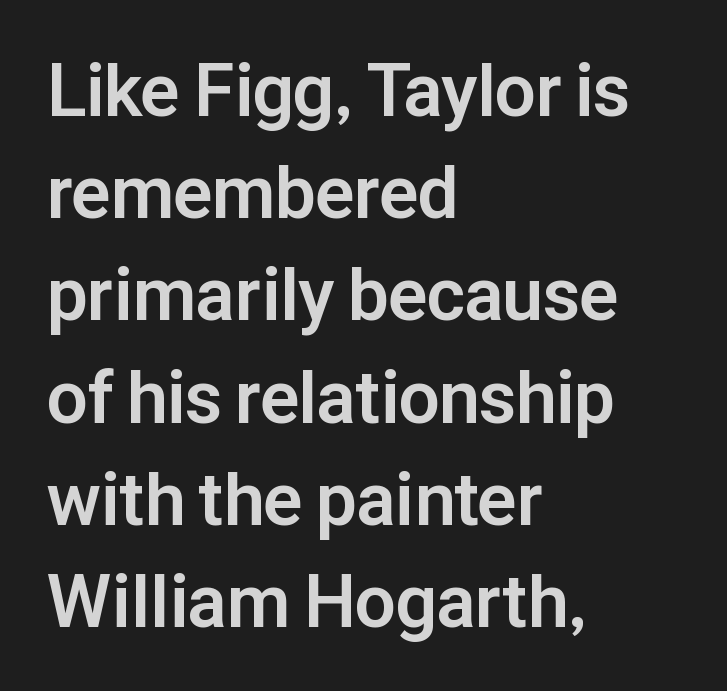
{"serif": "no", "italic": "no", "bold": "yes", "weight": "bold", "width": "normal", "stroke_contrast": "low", "x_height": "medium", "monospaced": "no", "underline": "no", "align": "left", "line_spacing": "normal", "line_spacing_ratio": 1.4, "letter_spacing": "normal", "letter_spacing_em": 0.0, "glyph_px": 73}
